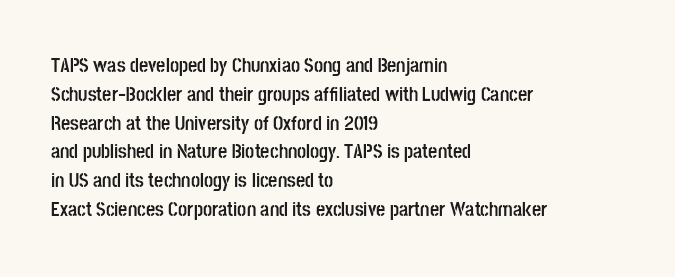
Q: Is the text bold? A: Yes.
Q: Is the text italic (slanted)? A: No, it is upright.
Q: Is the text underlined? A: No.
Q: How is the paragraph aligned? A: Left-aligned.
Q: Is the spacing between letters normal or unusually wide? A: Normal.
Q: Is the spacing between lines tight, normal or loose? A: Normal.
